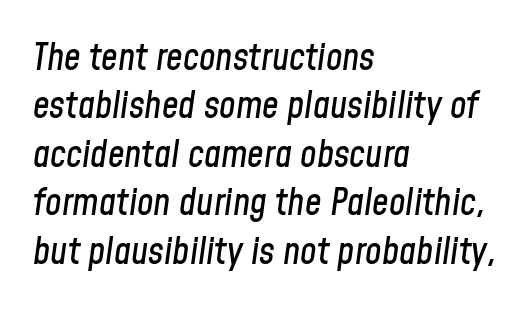
The image shows 37 px condensed type, italic (leaning right); set left-aligned, normal line spacing (1.31x), normal letter spacing, not underlined; low stroke contrast and a medium x-height.
